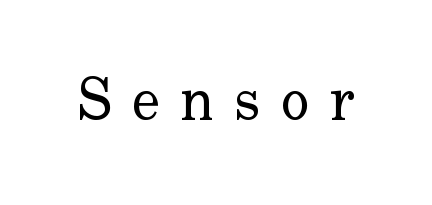
Q: Is the text bold? A: No.
Q: Is the text italic (slanted)? A: No, it is upright.
Q: Is the typeface a serif or a sans-serif typeface? A: Serif.
Q: Is the text underlined? A: No.
Q: Is the spacing between letters normal or unusually wide? A: Unusually wide.
Q: Width (condensed, normal, or wide)? A: Normal.
Q: Stroke contrast? A: Low.
Q: x-height? A: Small.
Q: Monospaced? A: No.
